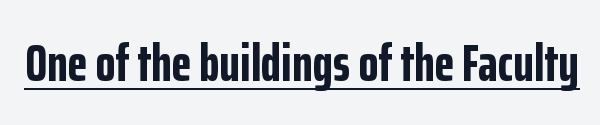
The type family on display is of the sans-serif kind. These lines are rendered in a variable-pitch font. No extra tracking has been applied to these lines. A dark, heavy texture on the line: the type is bold. The specimen reads as upright at a glance. Emphasis is given by a line drawn under the lettering.
